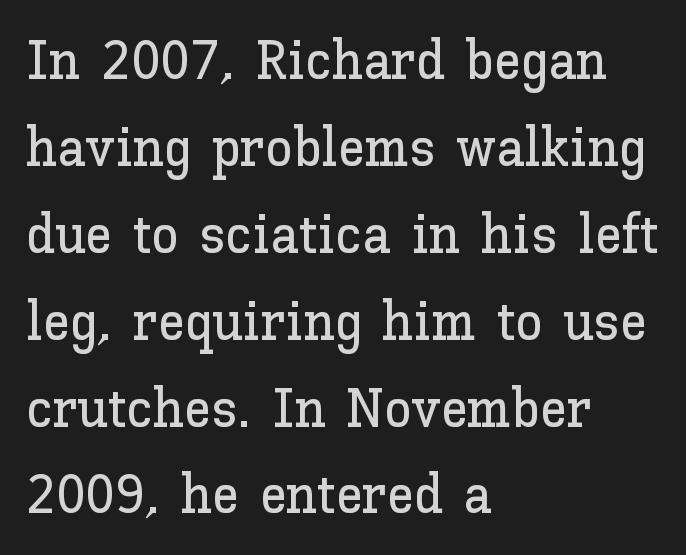
Q: Is the text italic (slanted)? A: No, it is upright.
Q: Is the text underlined? A: No.
Q: How is the paragraph aligned? A: Left-aligned.
Q: Is the spacing between letters normal or unusually wide? A: Normal.
Q: Is the spacing between lines tight, normal or loose? A: Normal.
Q: Width (condensed, normal, or wide)? A: Normal.
Q: Stroke contrast? A: Low.
Q: x-height? A: Medium.
Q: Monospaced? A: No.
